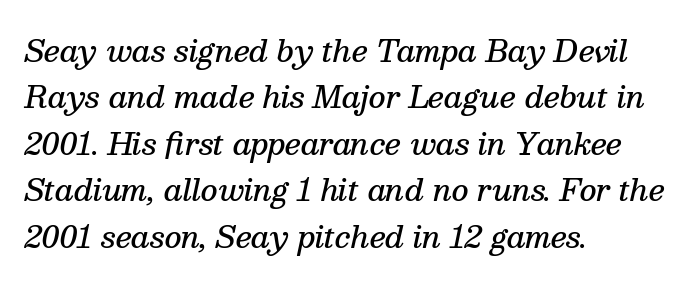
Q: Is the text bold? A: Semi-bold.
Q: Is the text italic (slanted)? A: Yes, it leans right by about 13 degrees.
Q: Is the typeface a serif or a sans-serif typeface? A: Serif.
Q: Is the text underlined? A: No.
Q: How is the paragraph aligned? A: Left-aligned.
Q: Is the spacing between letters normal or unusually wide? A: Normal.
Q: Is the spacing between lines tight, normal or loose? A: Normal.
Q: Width (condensed, normal, or wide)? A: Normal.
Q: Stroke contrast? A: Medium.
Q: x-height? A: Medium.
Q: Monospaced? A: No.
